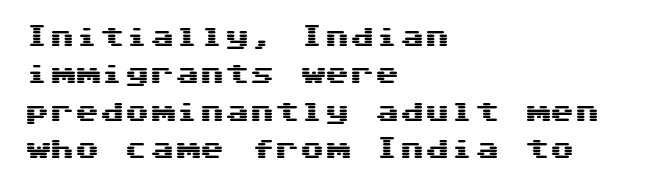
The image shows 25 px text type, upright; set left-aligned, normal line spacing (1.5x), normal letter spacing, not underlined.
